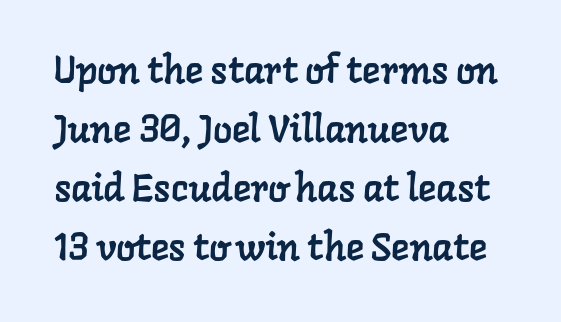
{"serif": "yes", "width": "normal", "stroke_contrast": "low", "x_height": "medium", "monospaced": "no", "underline": "no", "align": "left", "line_spacing": "normal", "line_spacing_ratio": 1.55, "letter_spacing": "normal", "letter_spacing_em": 0.0, "glyph_px": 38}
